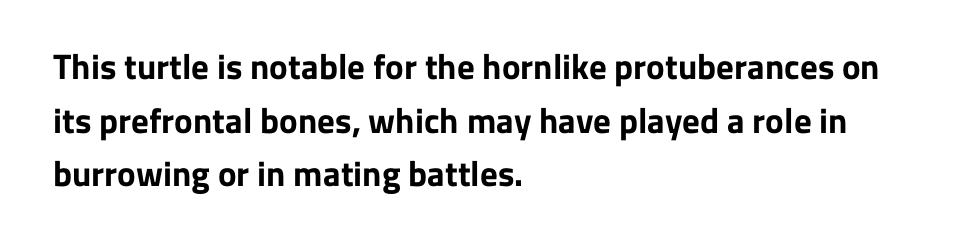
Each new line begins a customary step beneath the previous one. Ordinary non-slanted type is in use. Heavy, bold letterforms. Short and long lines alike share a common starting point at left. Descenders are the only things crossing below the line.
